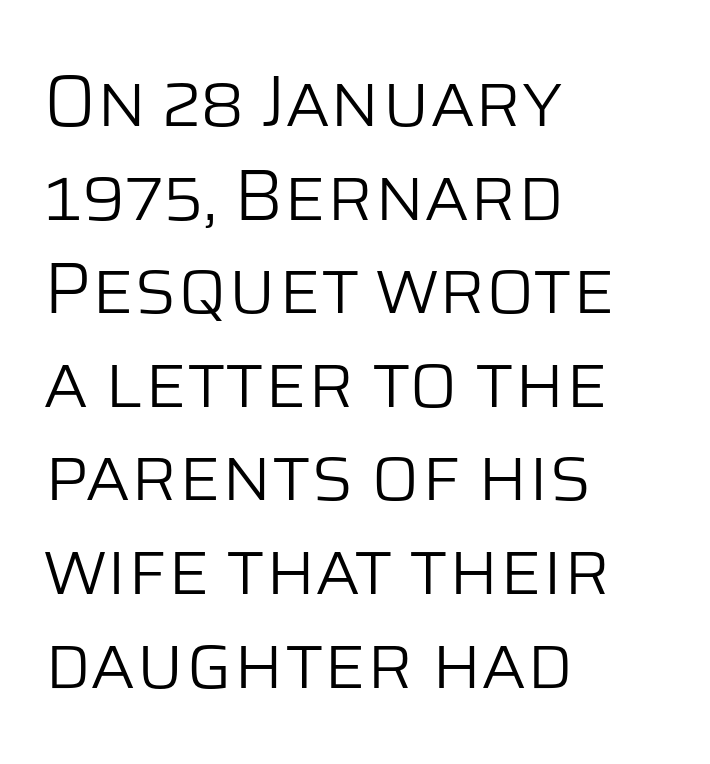
The image shows 72 px light sans-serif type, upright; set left-aligned, normal line spacing (1.3x), normal letter spacing, not underlined; low stroke contrast and a large x-height.
